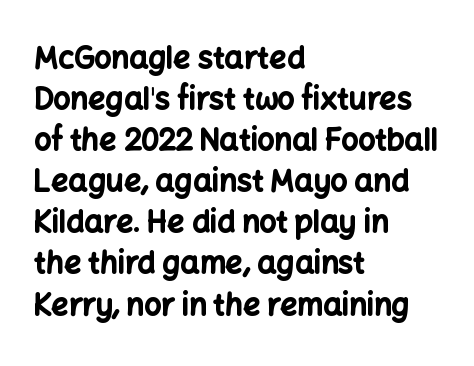
The image shows 30 px bold sans-serif type, upright; set left-aligned, normal line spacing (1.37x), normal letter spacing, not underlined; low stroke contrast and a medium x-height.
